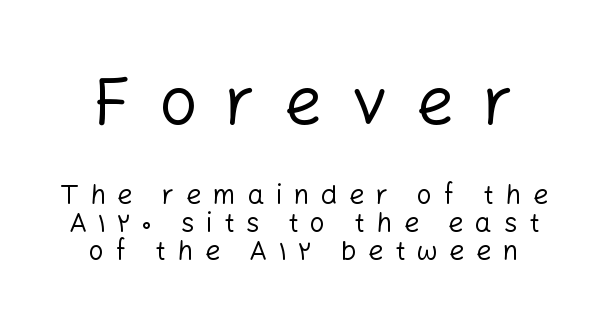
The image shows 67 px regular-weight sans-serif type, upright; set centered, tight line spacing (1.04x), unusually wide letter spacing (+0.42 em), not underlined; the first (top) block is 2.48x larger; low stroke contrast and a medium x-height.
